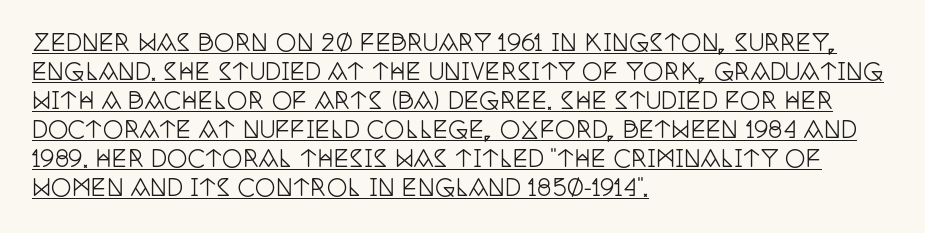
The image shows 23 px text type, upright; set left-aligned, normal line spacing (1.26x), normal letter spacing, underlined.
